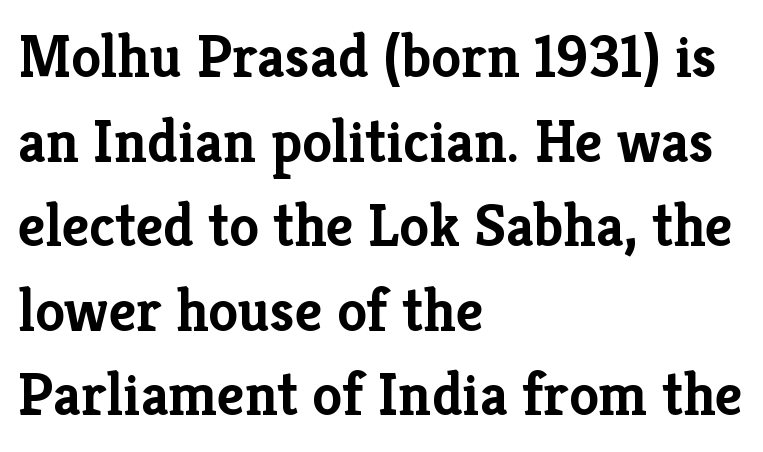
Quick note: interline space is typical. Heavy-handed strokes throughout: this text is bold. A clean baseline with only descenders dipping below it. I'd call this a serif setting — the letters wear small feet. Here the glyphs are tracked normally, forming tight word shapes.
